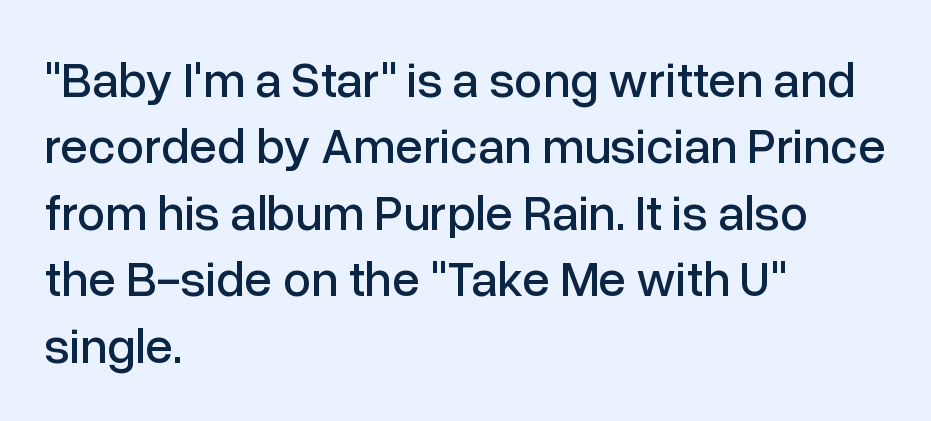
Q: Is the text italic (slanted)? A: No, it is upright.
Q: Is the typeface a serif or a sans-serif typeface? A: Sans-serif.
Q: Is the text underlined? A: No.
Q: How is the paragraph aligned? A: Left-aligned.
Q: Is the spacing between letters normal or unusually wide? A: Normal.
Q: Is the spacing between lines tight, normal or loose? A: Normal.
Q: Width (condensed, normal, or wide)? A: Normal.
Q: Stroke contrast? A: Low.
Q: x-height? A: Medium.
Q: Monospaced? A: No.
